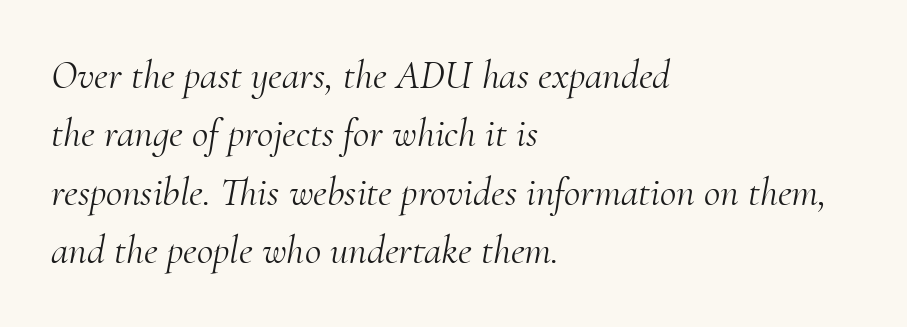
The image shows 40 px light serif type, italic (leaning right); set left-aligned, normal line spacing (1.46x), normal letter spacing, not underlined; medium stroke contrast and a small x-height.
